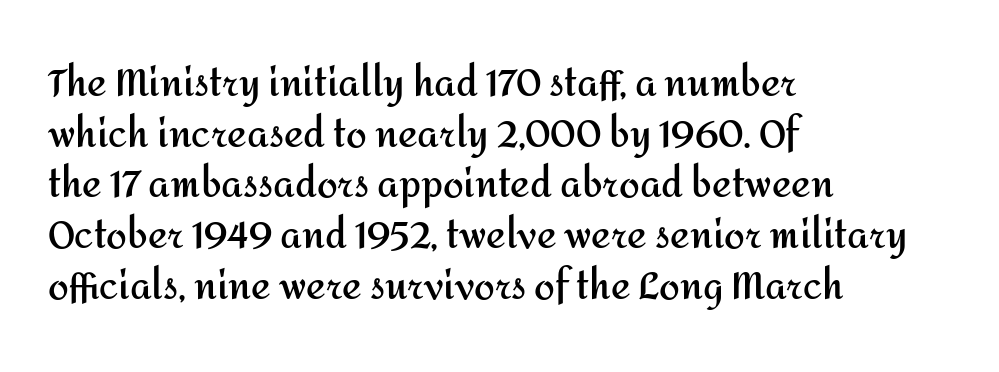
Q: Is the text bold? A: Yes.
Q: Is the text italic (slanted)? A: No, it is upright.
Q: Is the typeface a serif or a sans-serif typeface? A: Sans-serif.
Q: Is the text underlined? A: No.
Q: How is the paragraph aligned? A: Left-aligned.
Q: Is the spacing between letters normal or unusually wide? A: Normal.
Q: Is the spacing between lines tight, normal or loose? A: Normal.
Q: Width (condensed, normal, or wide)? A: Normal.
Q: Stroke contrast? A: Medium.
Q: x-height? A: Medium.
Q: Monospaced? A: No.
